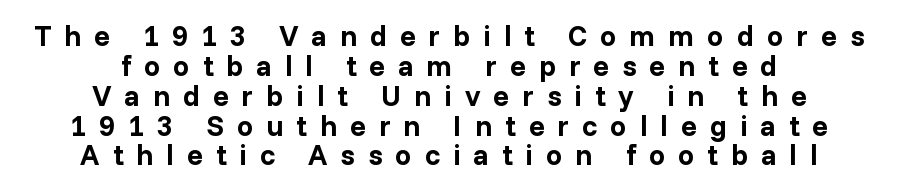
Q: Is the text bold? A: Yes.
Q: Is the text italic (slanted)? A: No, it is upright.
Q: Is the typeface a serif or a sans-serif typeface? A: Sans-serif.
Q: Is the text underlined? A: No.
Q: How is the paragraph aligned? A: Centered.
Q: Is the spacing between letters normal or unusually wide? A: Unusually wide.
Q: Is the spacing between lines tight, normal or loose? A: Tight.
Q: Width (condensed, normal, or wide)? A: Normal.
Q: Stroke contrast? A: Low.
Q: x-height? A: Medium.
Q: Monospaced? A: No.
